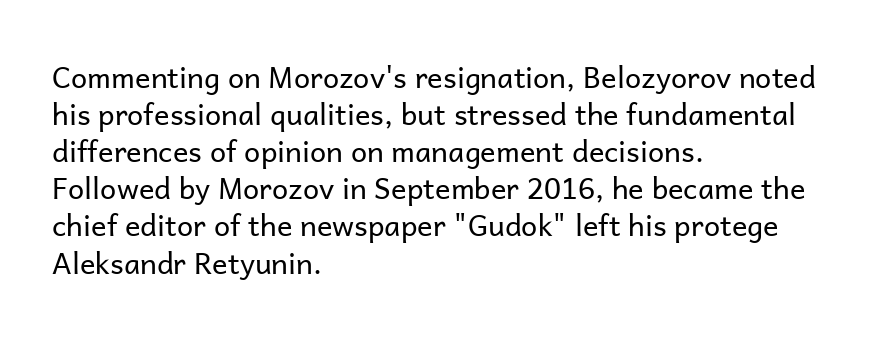
{"serif": "no", "italic": "no", "bold": "no", "weight": "regular", "width": "normal", "stroke_contrast": "low", "x_height": "medium", "monospaced": "no", "underline": "no", "align": "left", "line_spacing": "normal", "line_spacing_ratio": 1.28, "letter_spacing": "normal", "letter_spacing_em": 0.0, "glyph_px": 29}
